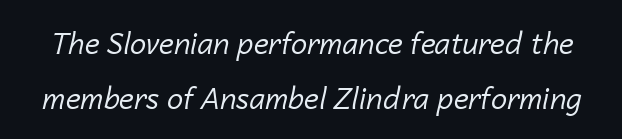
Words appear dense and cohesive because spacing is normal. The passage shown is typed in a proportional face where columns would drift. Line spacing here is loose. Descenders are the only things crossing below the line.
